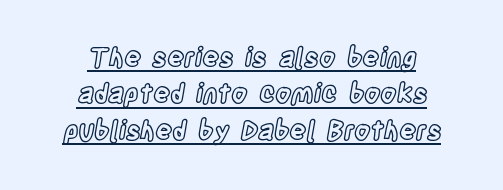
{"underline": "yes", "align": "center", "line_spacing": "normal", "line_spacing_ratio": 1.4, "letter_spacing": "normal", "letter_spacing_em": 0.0, "glyph_px": 26}
